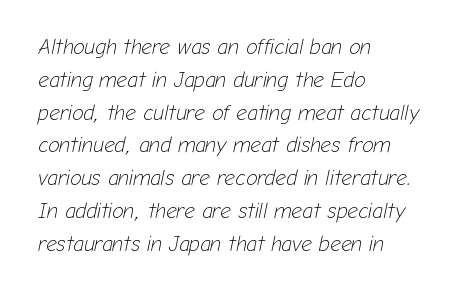
The image shows 21 px text type, italic (leaning right); set left-aligned, normal line spacing (1.56x), normal letter spacing, not underlined.
